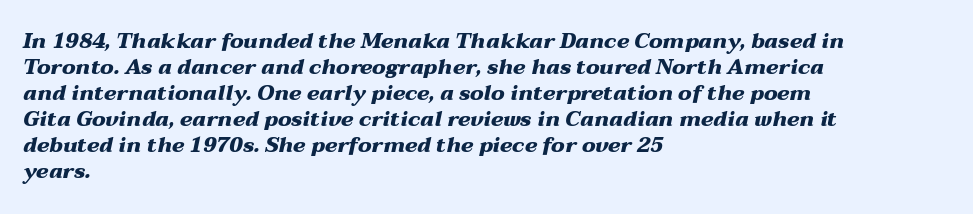
Check under the words: just untouched page. Tracking value appears to be zero — textbook default spacing. The passage shown is emphatically bold. Observe the lean: these are italic letterforms.
